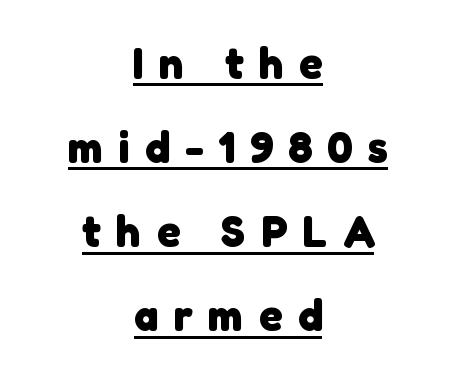
Q: Is the text bold? A: Yes.
Q: Is the typeface a serif or a sans-serif typeface? A: Sans-serif.
Q: Is the text underlined? A: Yes.
Q: How is the paragraph aligned? A: Centered.
Q: Is the spacing between letters normal or unusually wide? A: Unusually wide.
Q: Is the spacing between lines tight, normal or loose? A: Loose.
Q: Width (condensed, normal, or wide)? A: Normal.
Q: Stroke contrast? A: Low.
Q: x-height? A: Medium.
Q: Monospaced? A: No.
